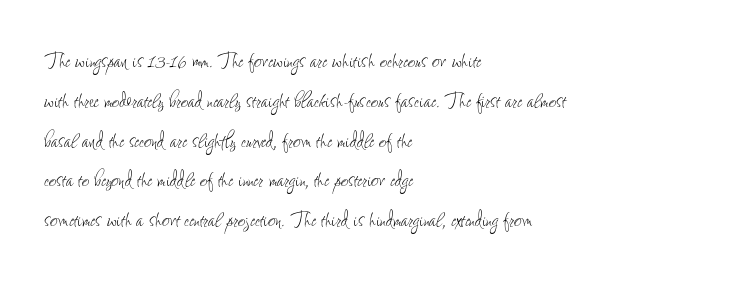
The image shows 26 px text type; set left-aligned, normal line spacing (1.53x), normal letter spacing, not underlined.
